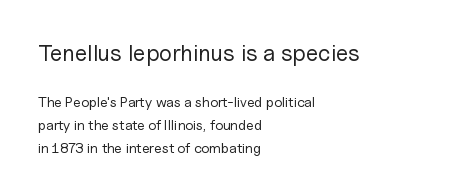
Q: Is the text bold? A: No.
Q: Is the text italic (slanted)? A: No, it is upright.
Q: Is the text underlined? A: No.
Q: How is the paragraph aligned? A: Left-aligned.
Q: Is the spacing between letters normal or unusually wide? A: Normal.
Q: Is the spacing between lines tight, normal or loose? A: Normal.
Q: Which block of text is set in a larger size, the first (top) or the second (bottom)? A: The first (top) one.
